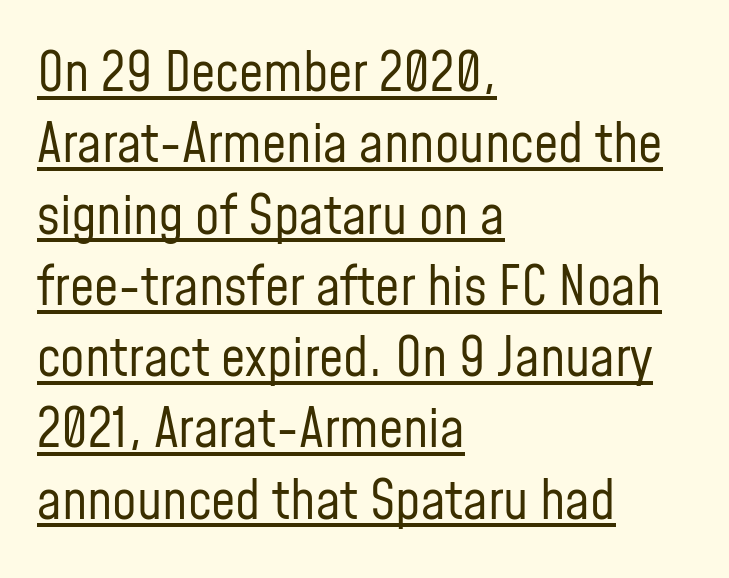
Does the copy run flush right? No — it runs flush left. Whoever set this chose a conventional vertical rhythm. Nope, no serifs anywhere on these letters. Proportional: the letters do not fall into vertical columns.
